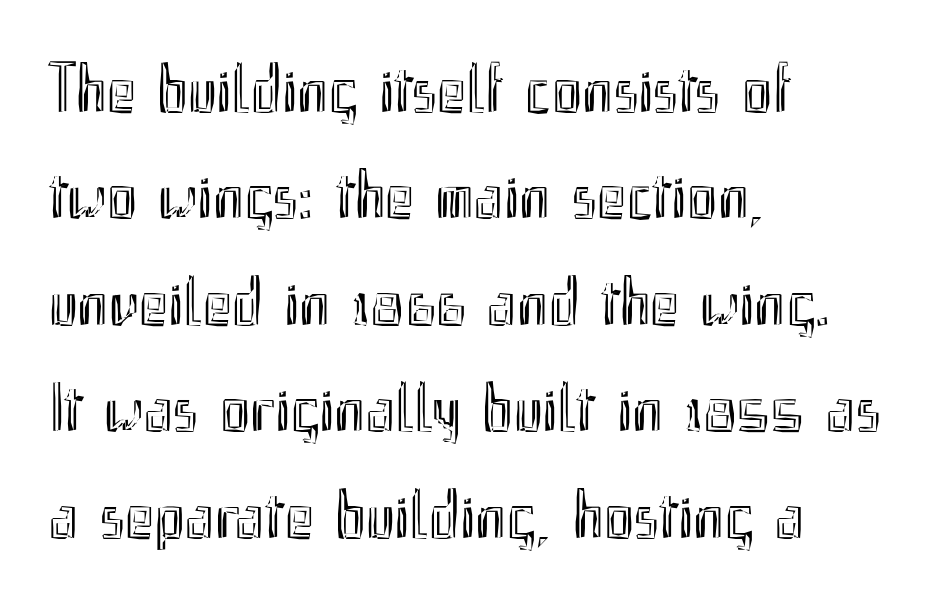
The image shows 70 px condensed type, upright; set left-aligned, normal line spacing (1.52x), normal letter spacing, not underlined; a small x-height.
